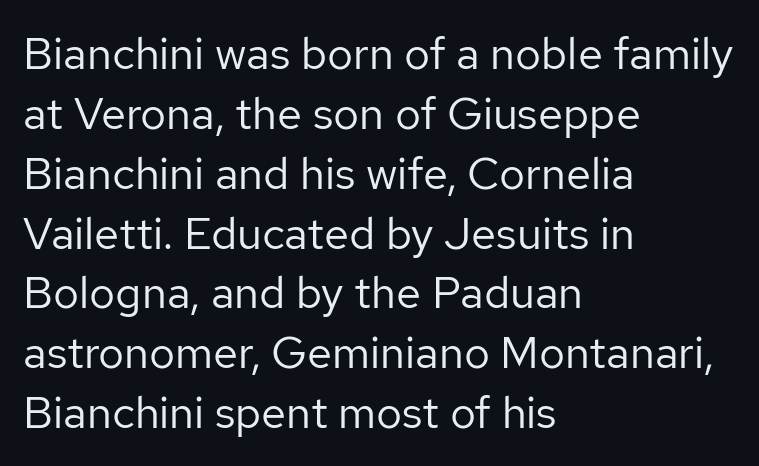
Q: Is the text bold? A: No.
Q: Is the text italic (slanted)? A: No, it is upright.
Q: Is the typeface a serif or a sans-serif typeface? A: Sans-serif.
Q: Is the text underlined? A: No.
Q: How is the paragraph aligned? A: Left-aligned.
Q: Is the spacing between letters normal or unusually wide? A: Normal.
Q: Is the spacing between lines tight, normal or loose? A: Normal.
Q: Width (condensed, normal, or wide)? A: Normal.
Q: Stroke contrast? A: Low.
Q: x-height? A: Medium.
Q: Monospaced? A: No.
